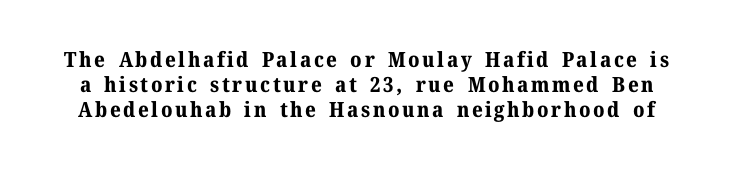
Q: Is the text bold? A: Yes.
Q: Is the text italic (slanted)? A: No, it is upright.
Q: Is the text underlined? A: No.
